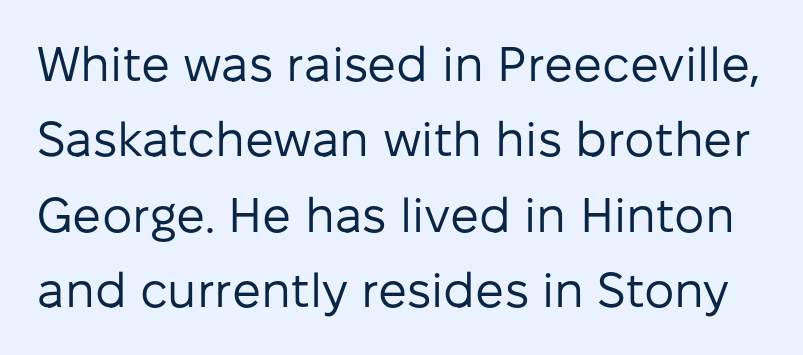
The image shows 48 px regular-weight sans-serif type, upright; set normal line spacing (1.57x), normal letter spacing, not underlined; low stroke contrast and a medium x-height.
